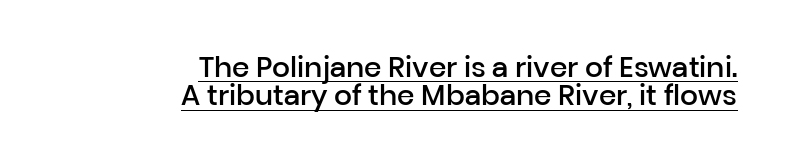
Each letter keeps its own natural width here, so spacing adapts to shape. Strokes here are thickened, but only to semibold level. These lines stack with their right ends in a neat column. The typeface chosen for these lines omits serifs. You could barely slide anything between these rows.
